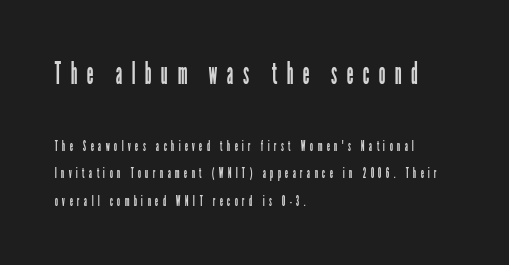
The image shows 30 px regular-weight, condensed sans-serif type, upright; set left-aligned, loose line spacing (1.94x), unusually wide letter spacing (+0.31 em), not underlined; the first (top) block is 2.14x larger; low stroke contrast and a medium x-height.
